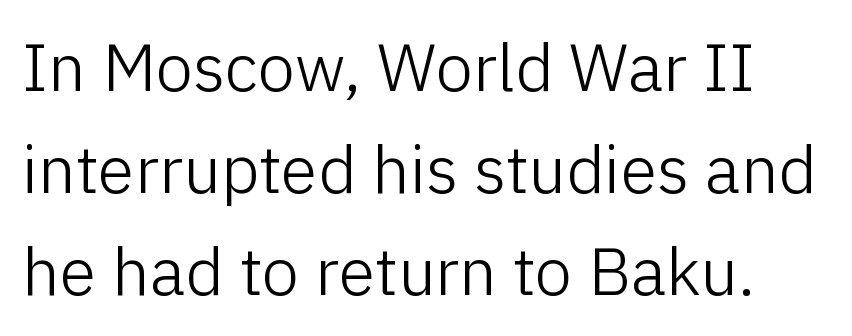
Q: Is the text bold? A: No.
Q: Is the text italic (slanted)? A: No, it is upright.
Q: Is the typeface a serif or a sans-serif typeface? A: Sans-serif.
Q: Is the text underlined? A: No.
Q: Is the spacing between letters normal or unusually wide? A: Normal.
Q: Is the spacing between lines tight, normal or loose? A: Normal.
Q: Width (condensed, normal, or wide)? A: Normal.
Q: Stroke contrast? A: Low.
Q: x-height? A: Medium.
Q: Monospaced? A: No.
